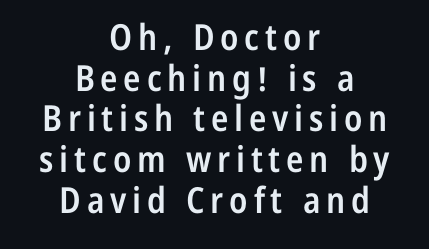
Quick note: not italic, upright. Notice how descenders almost collide with the ascenders below — that's tight leading. Serifs: no, the terminals of the letterforms are clean. Typeset on center — no edge is straight. Honestly, there is no underline to notice here at all. You could not count columns in this text — the font is proportionally spaced.
